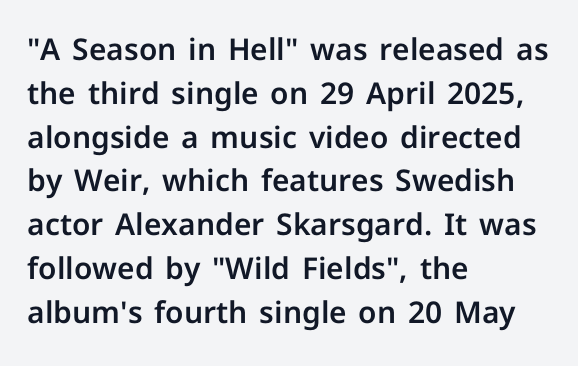
Q: Is the text italic (slanted)? A: No, it is upright.
Q: Is the typeface a serif or a sans-serif typeface? A: Sans-serif.
Q: Is the text underlined? A: No.
Q: How is the paragraph aligned? A: Left-aligned.
Q: Is the spacing between letters normal or unusually wide? A: Normal.
Q: Is the spacing between lines tight, normal or loose? A: Normal.
Q: Width (condensed, normal, or wide)? A: Normal.
Q: Stroke contrast? A: Low.
Q: x-height? A: Medium.
Q: Monospaced? A: No.
